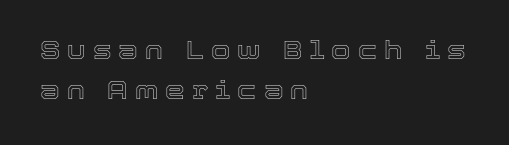
{"italic": "no", "underline": "no", "align": "left", "line_spacing": "normal", "line_spacing_ratio": 1.61, "letter_spacing": "wide", "letter_spacing_em": 0.28, "glyph_px": 25}
